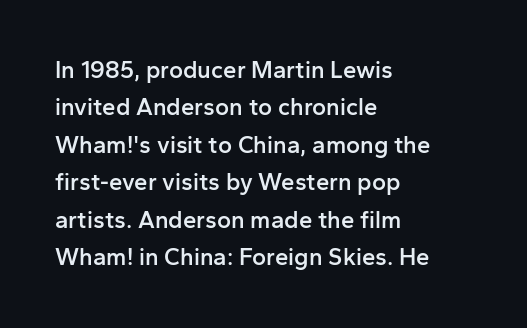
{"italic": "no", "bold": "semi", "underline": "no", "align": "left", "line_spacing": "normal", "line_spacing_ratio": 1.56, "letter_spacing": "normal", "letter_spacing_em": 0.0, "glyph_px": 24}
